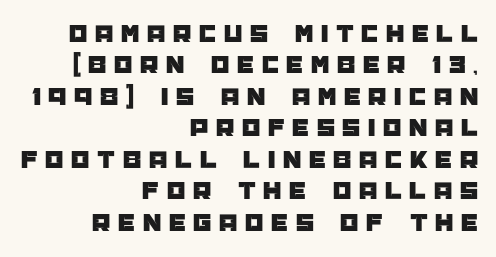
The image shows 26 px text type, upright; set right-aligned, line spacing 1.21x, unusually wide letter spacing (+0.3 em), not underlined.
